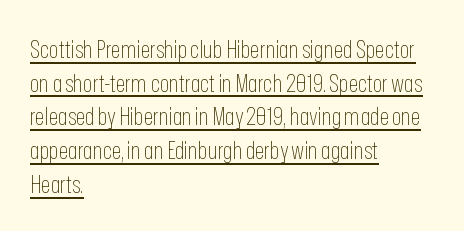
Honestly, the row spacing looks completely unremarkable. In designer terms, the underline attribute is active on this setting. You can tell it's not italic because the verticals are truly vertical. A classic flush-left, rag-right setting is used for this passage. The type is set solid horizontally, with unmodified tracking.
